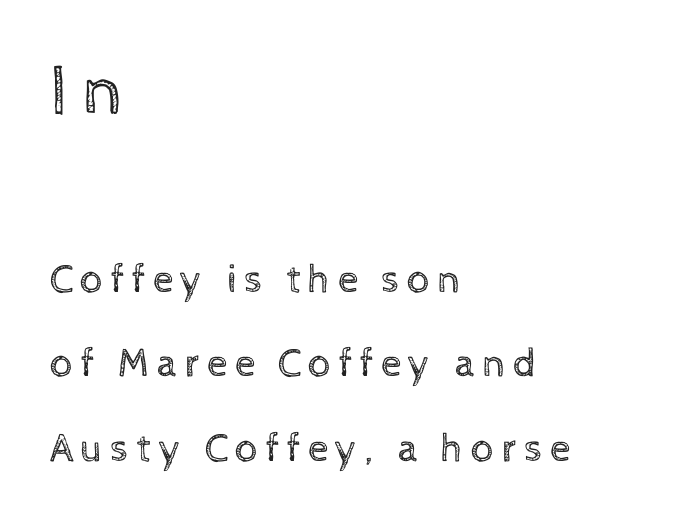
{"italic": "no", "bold": "no", "weight": "regular", "width": "normal", "x_height": "medium", "monospaced": "no", "underline": "no", "align": "left", "line_spacing": "loose", "line_spacing_ratio": 2.06, "larger_block": "first", "size_ratio": 1.76, "glyph_px": 72}
